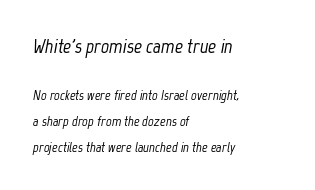
Q: Is the text italic (slanted)? A: Yes, it leans right by about 12 degrees.
Q: Is the text underlined? A: No.
Q: How is the paragraph aligned? A: Left-aligned.
Q: Is the spacing between letters normal or unusually wide? A: Normal.
Q: Which block of text is set in a larger size, the first (top) or the second (bottom)? A: The first (top) one.
